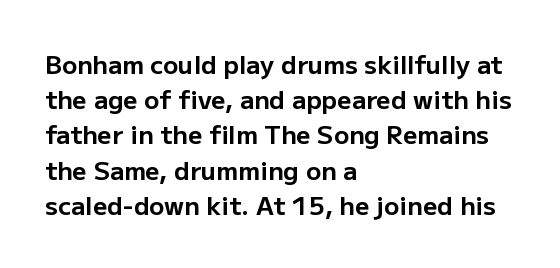
The image shows 25 px bold type, upright; set left-aligned, normal line spacing (1.41x), normal letter spacing, not underlined.
